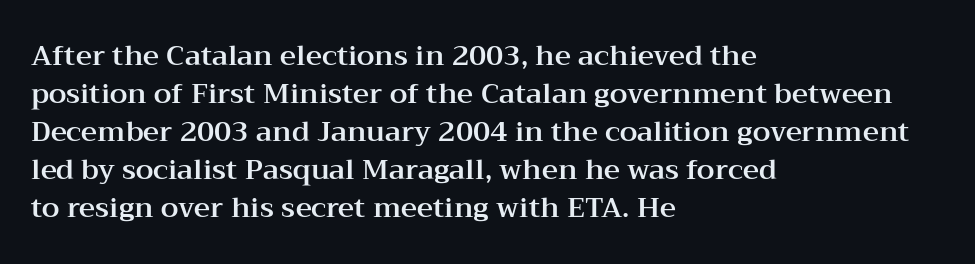
{"serif": "yes", "italic": "no", "width": "wide", "stroke_contrast": "medium", "x_height": "medium", "monospaced": "no", "underline": "no", "align": "left", "line_spacing": "normal", "line_spacing_ratio": 1.36, "letter_spacing": "normal", "letter_spacing_em": 0.0, "glyph_px": 28}
